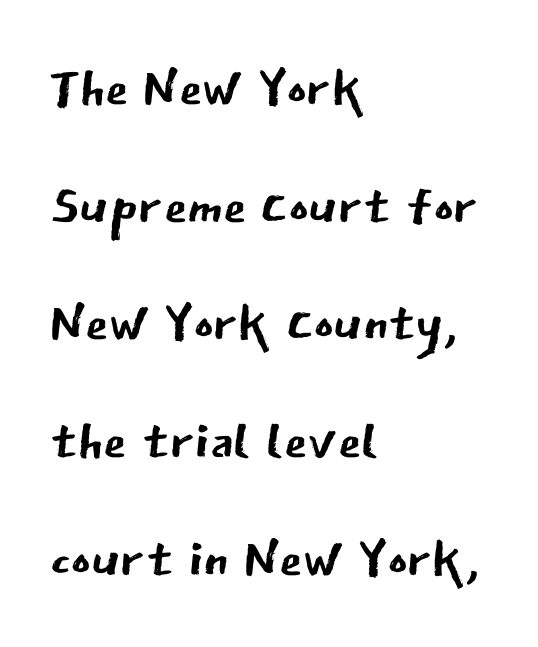
Tall strokes in this sample are plumb rather than angled. A bare baseline throughout the passage. The font family rendered here belongs to the sans-serif group. Students, note that the glyphs here touch the page at normal intervals.
